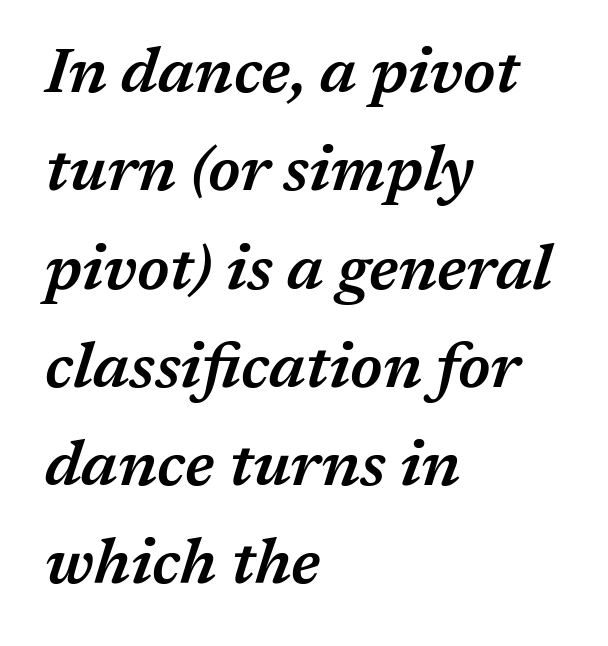
Q: Is the text bold? A: Semi-bold.
Q: Is the text italic (slanted)? A: Yes, it leans right by about 17 degrees.
Q: Is the text underlined? A: No.
Q: How is the paragraph aligned? A: Left-aligned.
Q: Is the spacing between letters normal or unusually wide? A: Normal.
Q: Is the spacing between lines tight, normal or loose? A: Normal.
Q: Width (condensed, normal, or wide)? A: Normal.
Q: Stroke contrast? A: Medium.
Q: x-height? A: Medium.
Q: Monospaced? A: No.
